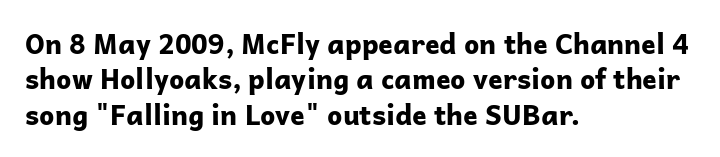
The image shows 27 px bold type, upright; set left-aligned, normal line spacing (1.31x), normal letter spacing, not underlined.
